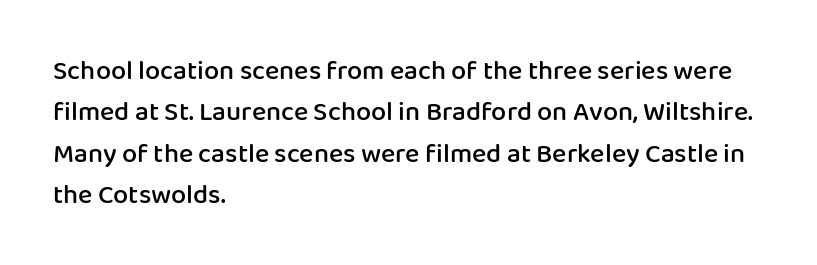
The image shows 27 px text type, upright; set left-aligned, normal line spacing (1.53x), normal letter spacing, not underlined.
